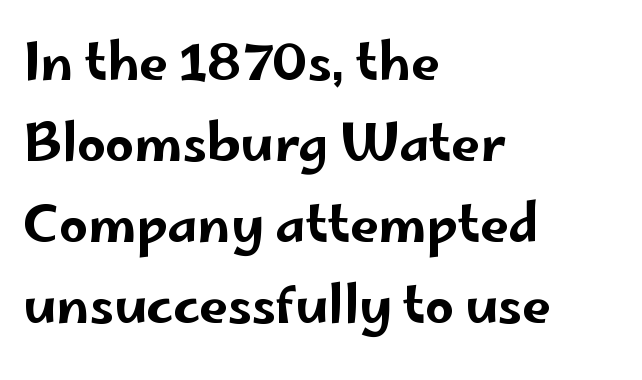
The setting favours the left margin, as ordinary paragraphs usually do. How are the letters spaced? Ordinarily, with no added tracking. These lines sit exactly where default settings would place them. Font category for this specimen: sans-serif. Note the varied advance widths — an 'i' is clearly narrower than an 'm'. If you drew a line through each stem, it would be perfectly vertical.
